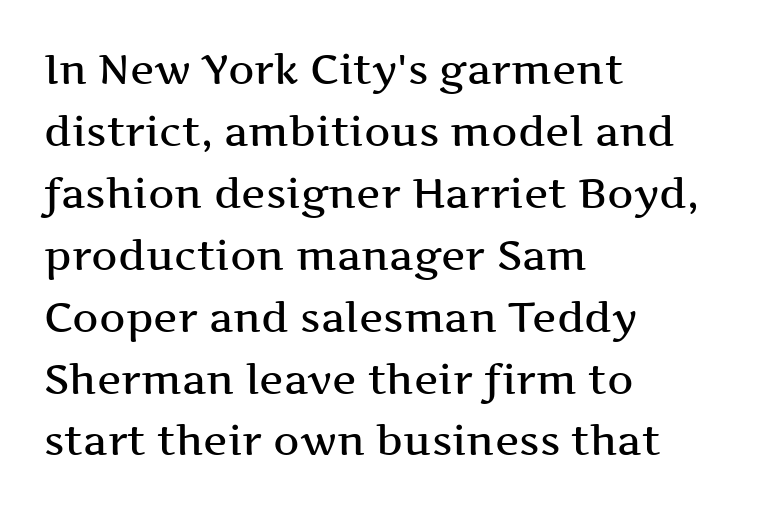
{"serif": "yes", "italic": "no", "bold": "semi", "weight": "semibold", "width": "wide", "stroke_contrast": "medium", "x_height": "medium", "monospaced": "no", "underline": "no", "align": "left", "line_spacing": "normal", "line_spacing_ratio": 1.51, "letter_spacing": "normal", "letter_spacing_em": 0.0, "glyph_px": 41}
